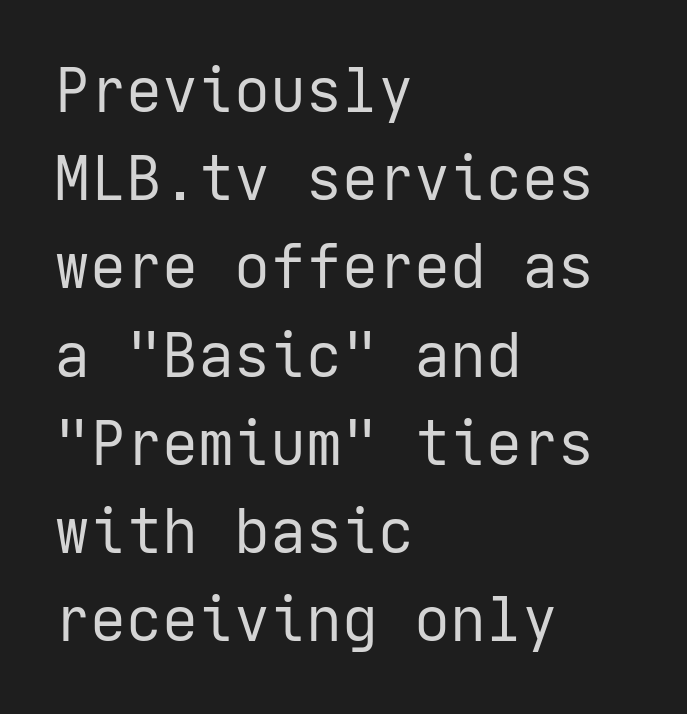
{"serif": "no", "italic": "no", "bold": "no", "weight": "regular", "width": "normal", "stroke_contrast": "low", "x_height": "medium", "underline": "no", "align": "left", "line_spacing": "normal", "line_spacing_ratio": 1.47, "letter_spacing": "normal", "letter_spacing_em": 0.0, "glyph_px": 60}
